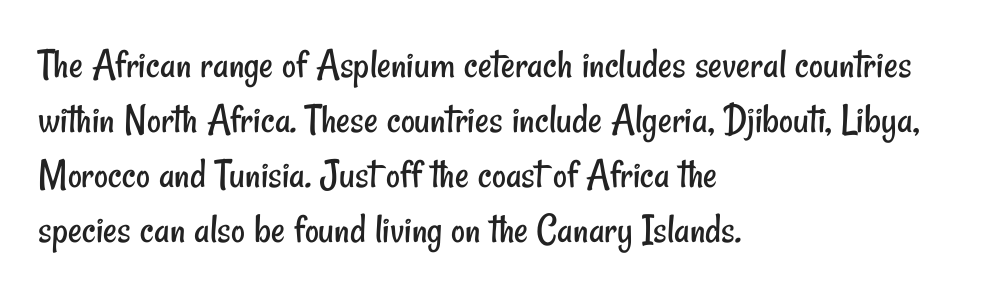
The image shows 43 px regular-weight, condensed sans-serif type; set left-aligned, normal line spacing (1.28x), normal letter spacing, not underlined; low stroke contrast and a small x-height.
